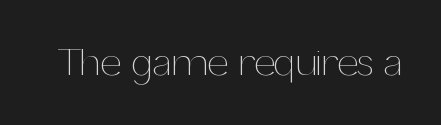
Q: Is the text bold? A: No.
Q: Is the text italic (slanted)? A: No, it is upright.
Q: Is the text underlined? A: No.
Q: Is the spacing between letters normal or unusually wide? A: Normal.
Q: Width (condensed, normal, or wide)? A: Normal.
Q: Stroke contrast? A: Medium.
Q: x-height? A: Medium.
Q: Monospaced? A: No.
